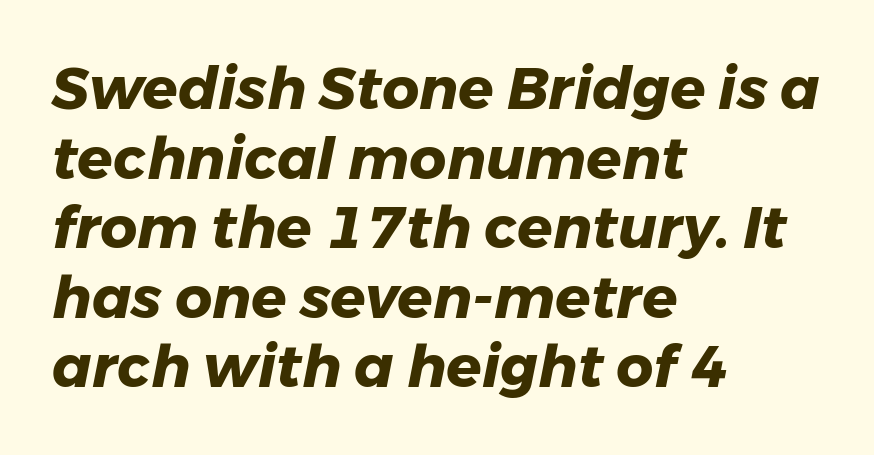
The image shows 58 px heavy type, italic (leaning right); set left-aligned, line spacing 1.2x, normal letter spacing, not underlined; low stroke contrast and a medium x-height.
